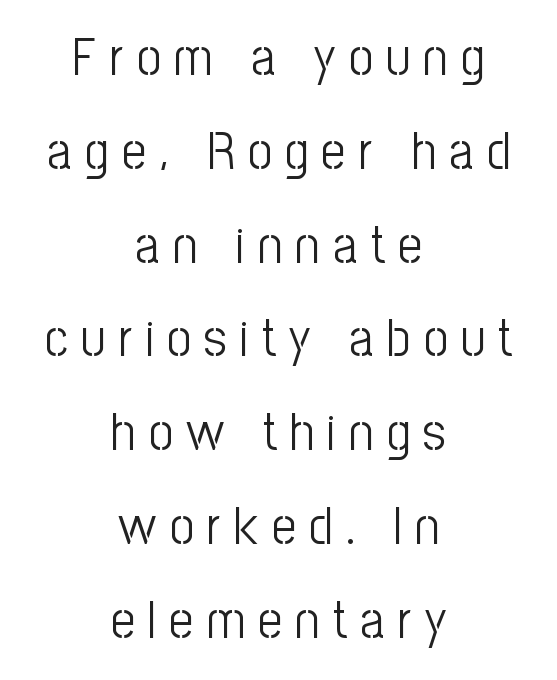
Q: Is the text bold? A: No.
Q: Is the text italic (slanted)? A: No, it is upright.
Q: Is the typeface a serif or a sans-serif typeface? A: Sans-serif.
Q: Is the text underlined? A: No.
Q: How is the paragraph aligned? A: Centered.
Q: Is the spacing between letters normal or unusually wide? A: Unusually wide.
Q: Width (condensed, normal, or wide)? A: Condensed.
Q: Stroke contrast? A: Low.
Q: x-height? A: Medium.
Q: Monospaced? A: No.
